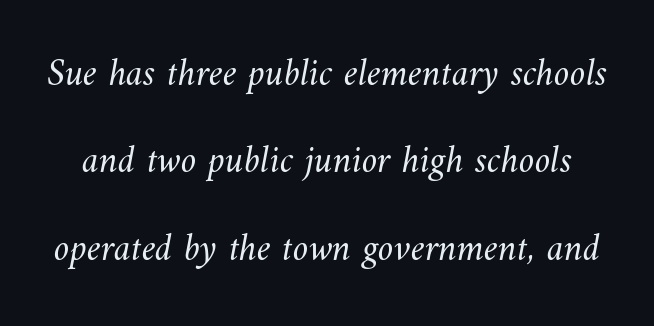
{"bold": "no", "weight": "light", "width": "normal", "stroke_contrast": "medium", "x_height": "small", "monospaced": "no", "underline": "no", "line_spacing": "loose", "line_spacing_ratio": 2.24, "letter_spacing": "normal", "letter_spacing_em": 0.0, "glyph_px": 39}
